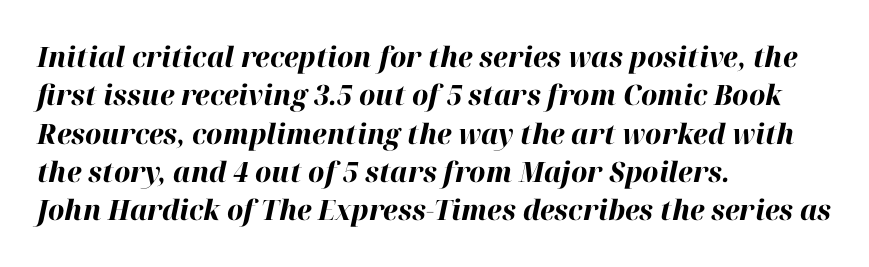
{"italic": "yes", "lean": "right", "slant_degrees": 12, "bold": "yes", "weight": "bold", "width": "normal", "stroke_contrast": "high", "x_height": "medium", "monospaced": "no", "underline": "no", "align": "left", "line_spacing": "normal", "line_spacing_ratio": 1.37, "letter_spacing": "normal", "letter_spacing_em": 0.0, "glyph_px": 28}
